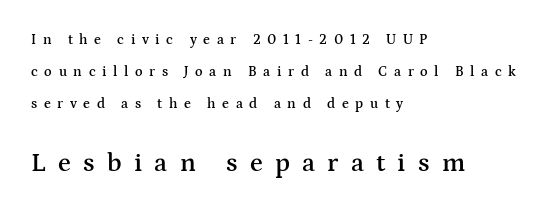
Moderately thickened strokes mark this as semibold type. Tracking here is generous; glyphs stand well apart from one another. Top chunk: small. Bottom chunk: large. Leftover space on each line is placed entirely after the last word. Underline: absent.
